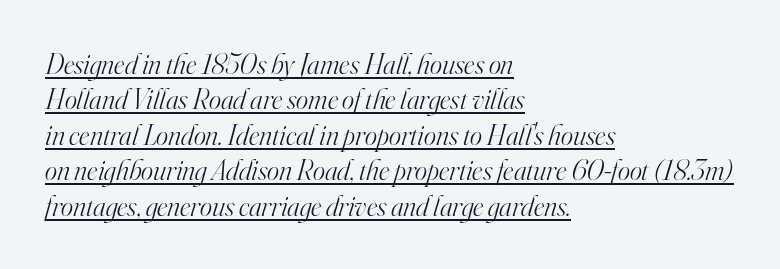
Q: Is the text bold? A: No.
Q: Is the text italic (slanted)? A: Yes, it leans right by about 16 degrees.
Q: Is the typeface a serif or a sans-serif typeface? A: Serif.
Q: Is the text underlined? A: Yes.
Q: How is the paragraph aligned? A: Left-aligned.
Q: Is the spacing between letters normal or unusually wide? A: Normal.
Q: Width (condensed, normal, or wide)? A: Normal.
Q: Stroke contrast? A: High.
Q: x-height? A: Small.
Q: Monospaced? A: No.
